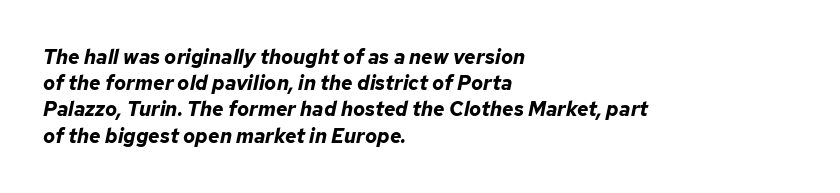
{"italic": "yes", "lean": "right", "slant_degrees": 12, "bold": "yes", "underline": "no", "align": "left", "line_spacing": "normal", "line_spacing_ratio": 1.31, "letter_spacing": "normal", "letter_spacing_em": 0.0, "glyph_px": 20}
